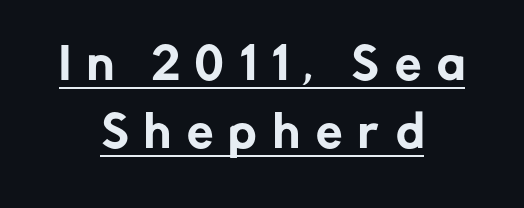
The image shows 42 px sans-serif type, upright; set centered, normal line spacing (1.62x), unusually wide letter spacing (+0.38 em), underlined; low stroke contrast and a medium x-height.
